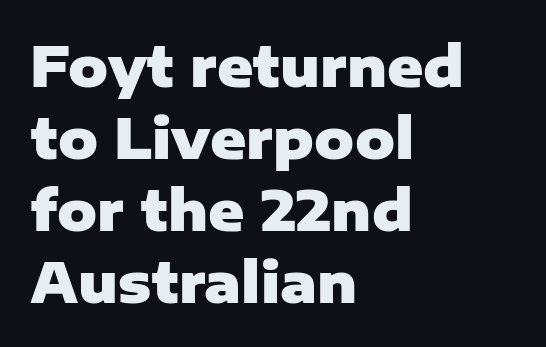
{"serif": "no", "italic": "no", "bold": "yes", "weight": "heavy", "width": "normal", "stroke_contrast": "low", "x_height": "medium", "monospaced": "no", "underline": "no", "align": "left", "line_spacing": "normal", "line_spacing_ratio": 1.31, "letter_spacing": "normal", "letter_spacing_em": 0.0, "glyph_px": 55}
